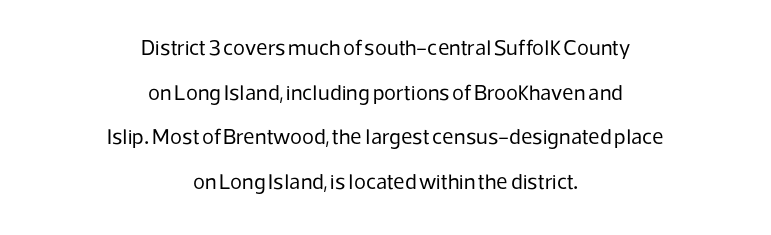
The image shows 22 px text type, upright; set centered, loose line spacing (2.03x), normal letter spacing, not underlined.
